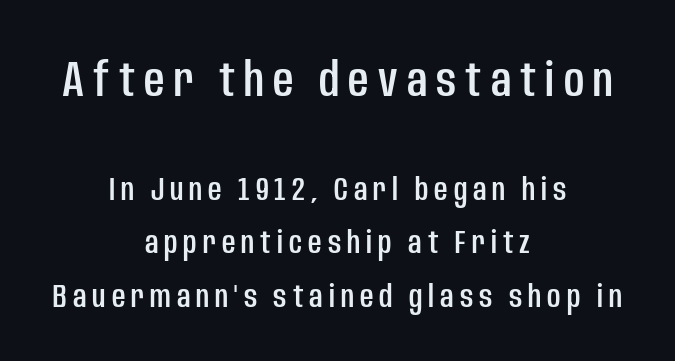
The image shows 50 px condensed sans-serif type, upright; set centered, normal line spacing (1.62x), not underlined; the first (top) block is 1.52x larger; low stroke contrast and a large x-height.
